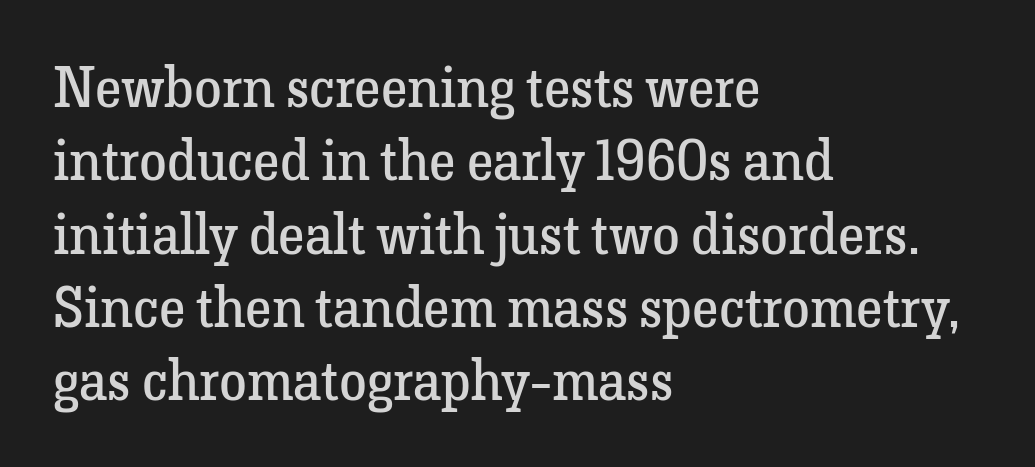
What kind of face is this? One with serifs. The passage shown is typed in a proportional face where columns would drift. The font is comparable to plain body text, perhaps lighter. Line beginnings align vertically; line endings do not. Successive baselines arrive at the customary interval. The area under the type is left untouched.
